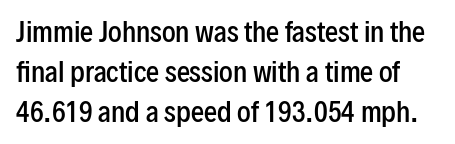
The image shows 26 px text type, upright; set normal line spacing (1.53x), normal letter spacing, not underlined.
